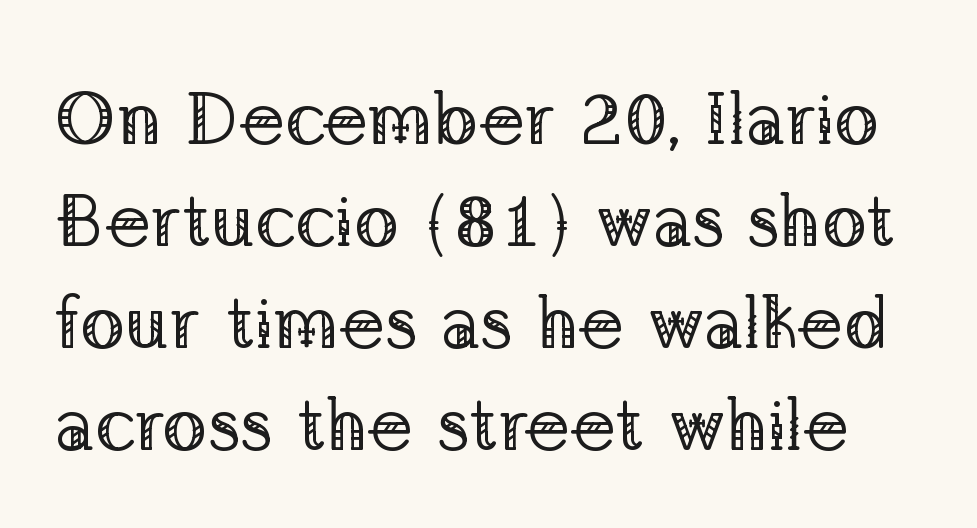
Characters remain perfectly vertical along every line. Note the varied advance widths — an 'i' is clearly narrower than an 'm'. Is the letter spacing exaggerated? No — it looks like the ordinary default. Observe the serifs anchoring each vertical stroke in this sample. Stems and bowls with no extra thickness — not bold. A bare baseline throughout the passage.
